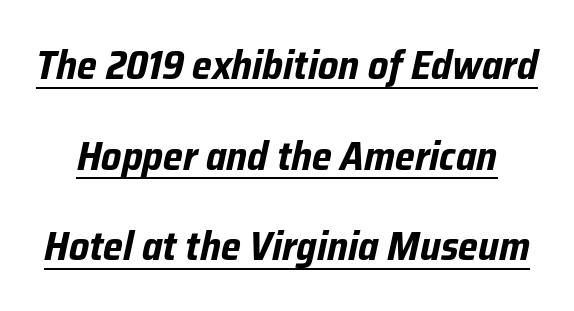
Q: Is the text bold? A: Yes.
Q: Is the text italic (slanted)? A: Yes, it leans right by about 12 degrees.
Q: Is the text underlined? A: Yes.
Q: Is the spacing between letters normal or unusually wide? A: Normal.
Q: Is the spacing between lines tight, normal or loose? A: Loose.
Q: Width (condensed, normal, or wide)? A: Condensed.
Q: Stroke contrast? A: Low.
Q: x-height? A: Medium.
Q: Monospaced? A: No.
